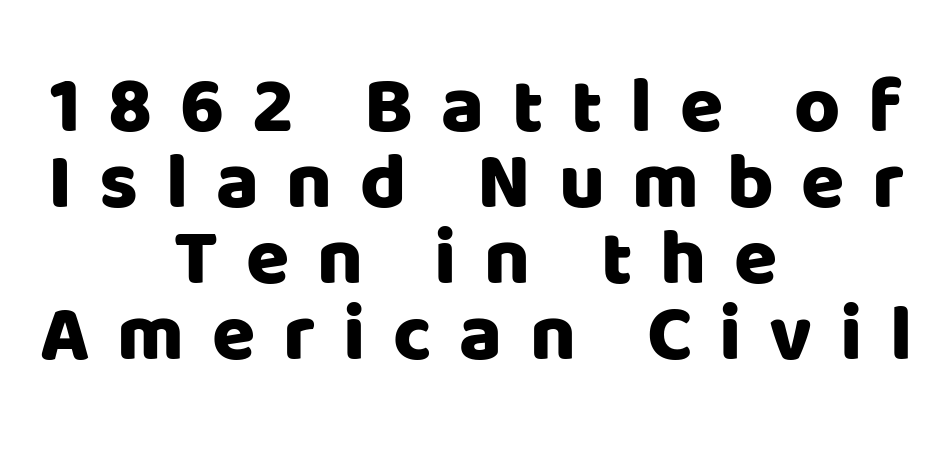
{"serif": "no", "italic": "no", "width": "normal", "stroke_contrast": "low", "x_height": "large", "monospaced": "no", "underline": "no", "align": "center", "line_spacing": "tight", "line_spacing_ratio": 0.96, "letter_spacing": "wide", "letter_spacing_em": 0.35, "glyph_px": 79}
